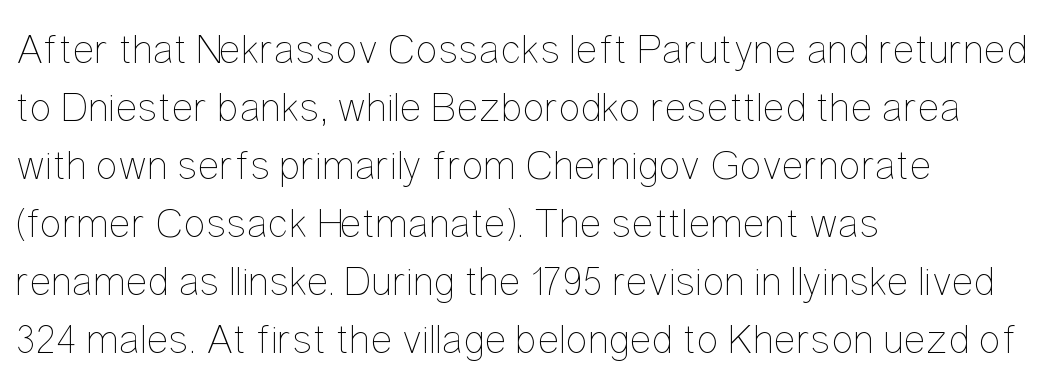
If you drew a ruler down the left edge, every line would touch it. The horizontal fit of the characters is conventional and even. Vertically, the passage feels balanced, rows spaced as you'd expect. Letters rest on an invisible, unmarked baseline.
